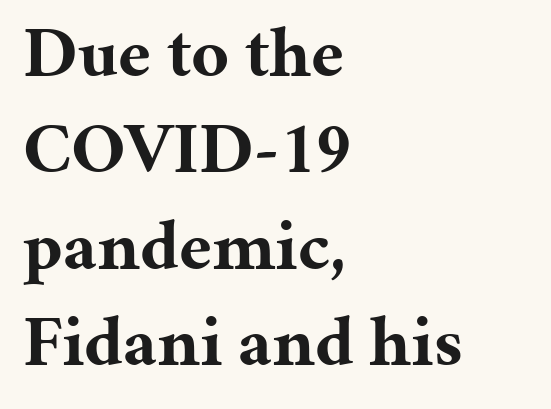
{"serif": "yes", "italic": "no", "bold": "yes", "weight": "bold", "width": "normal", "stroke_contrast": "medium", "x_height": "medium", "monospaced": "no", "underline": "no", "align": "left", "line_spacing": "normal", "line_spacing_ratio": 1.34, "letter_spacing": "normal", "letter_spacing_em": 0.0, "glyph_px": 72}
